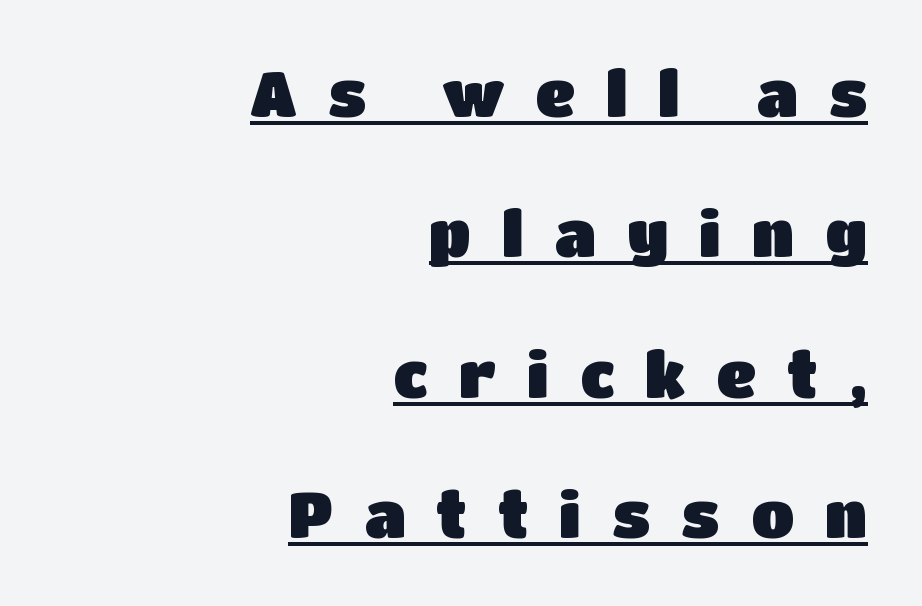
Q: Is the text italic (slanted)? A: No, it is upright.
Q: Is the typeface a serif or a sans-serif typeface? A: Sans-serif.
Q: Is the text underlined? A: Yes.
Q: How is the paragraph aligned? A: Right-aligned.
Q: Is the spacing between letters normal or unusually wide? A: Unusually wide.
Q: Is the spacing between lines tight, normal or loose? A: Loose.
Q: Width (condensed, normal, or wide)? A: Normal.
Q: Stroke contrast? A: Low.
Q: x-height? A: Large.
Q: Monospaced? A: No.
